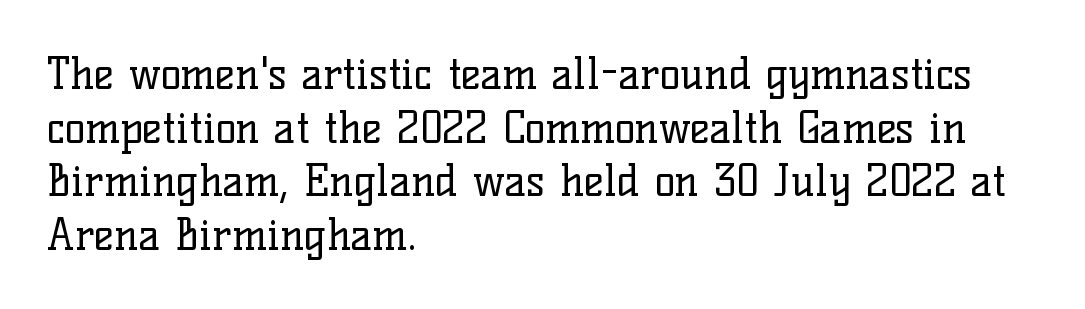
The horizontal fit of the characters is conventional and even. This rendering employs a face with finishing strokes, i.e., a serif. The axis of the letterforms is exactly vertical. The space between consecutive lines is moderate. In CSS terms this would be text-align: left. Caption: face not bold, strokes unweighted.
